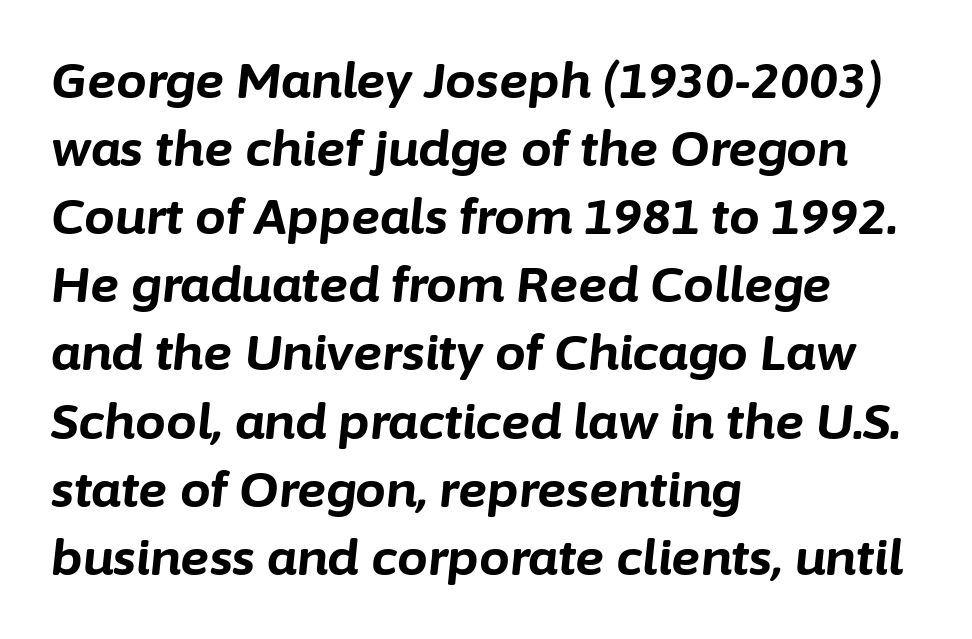
Line starts are locked; line ends wander. Does the lettering tilt? It does — this is italic. Chunky letters — that's bold for sure. Unmarked baselines from the first word to the last. Successive baselines arrive at the customary interval. There is no visible air inserted between adjacent glyphs.
